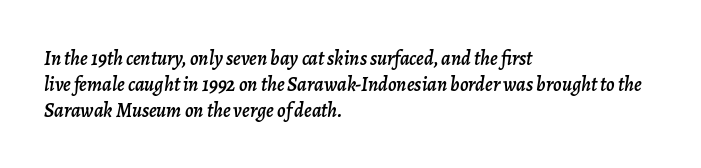
Q: Is the text italic (slanted)? A: Yes, it leans right by about 7 degrees.
Q: Is the text underlined? A: No.
Q: How is the paragraph aligned? A: Left-aligned.
Q: Is the spacing between letters normal or unusually wide? A: Normal.
Q: Is the spacing between lines tight, normal or loose? A: Normal.
